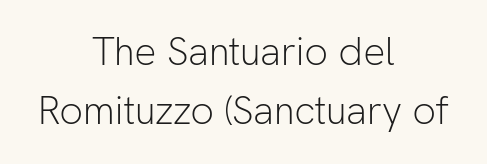
{"serif": "no", "italic": "no", "bold": "no", "weight": "light", "width": "normal", "stroke_contrast": "low", "x_height": "medium", "monospaced": "no", "underline": "no", "align": "center", "line_spacing": "normal", "line_spacing_ratio": 1.52, "letter_spacing": "normal", "letter_spacing_em": 0.0, "glyph_px": 39}
